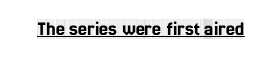
{"italic": "no", "underline": "yes", "letter_spacing": "normal", "letter_spacing_em": 0.0, "glyph_px": 20}
